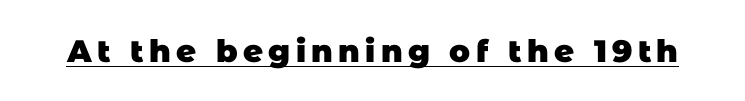
Does the type have serifs? No, each stem ends abruptly. The passage shown is underscored from start to finish. Weight check: bold — yes, fully. The face used here is proportionally spaced, like ordinary book or web type.
